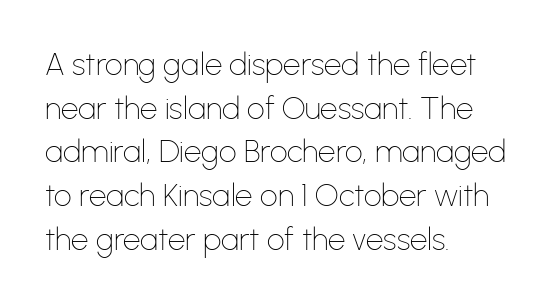
The image shows 31 px thin sans-serif type, upright; set left-aligned, normal line spacing (1.41x), normal letter spacing, not underlined; low stroke contrast and a medium x-height.
